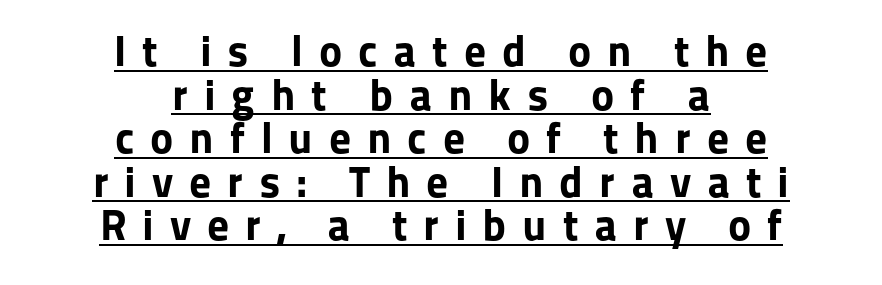
Typographically, this falls in the sans-serif category. In terms of weight, the rendering is a true, heavy bold. Italic: no, the glyphs are upright roman. Students, observe: this is what under-led, compact text looks like.
